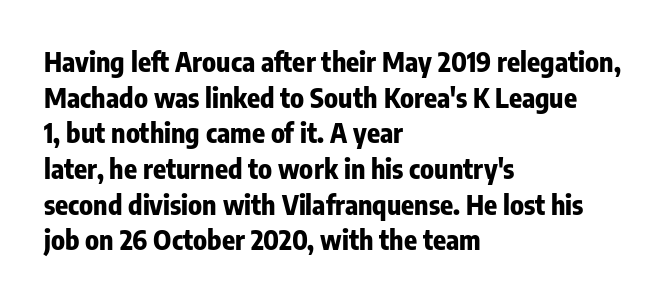
A typesetter would call this leading conventional body-copy spacing. Standard letterfit; no display-style spreading of the glyphs. The axis of the letterforms is exactly vertical. Typeset ragged right — the left edge is the straight one. Clear beneath every line of the passage. Each glyph is drawn with heavy, bold strokes.
